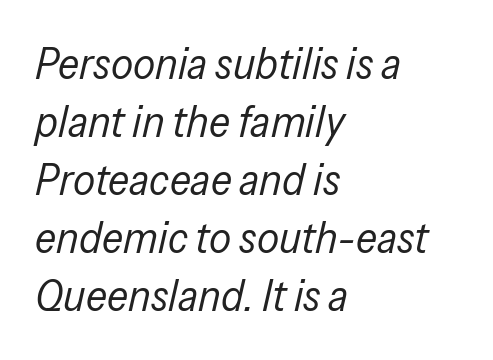
The image shows 44 px regular-weight, condensed type, italic (leaning right); set left-aligned, normal line spacing (1.32x), normal letter spacing, not underlined; low stroke contrast and a medium x-height.
